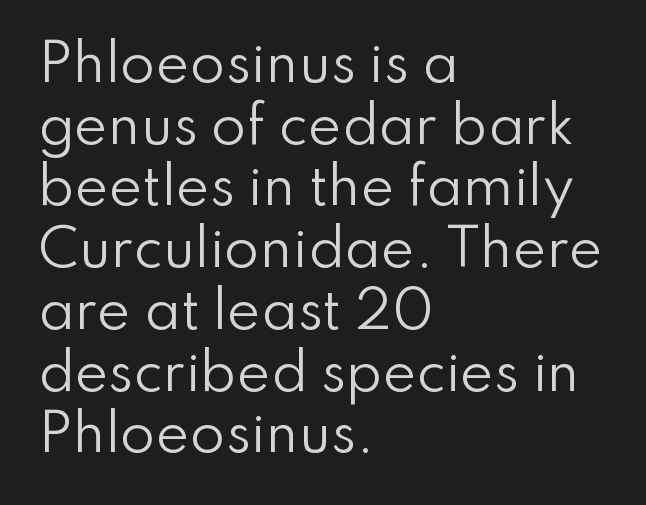
The gap between lines stays unmarked. The lettering holds an erect, upright posture throughout. This sample has the flowing, uneven cadence of proportional lettering. Each letter's strokes conclude bluntly, with no projecting serifs. Default kerning and tracking; the words read as compact shapes.
